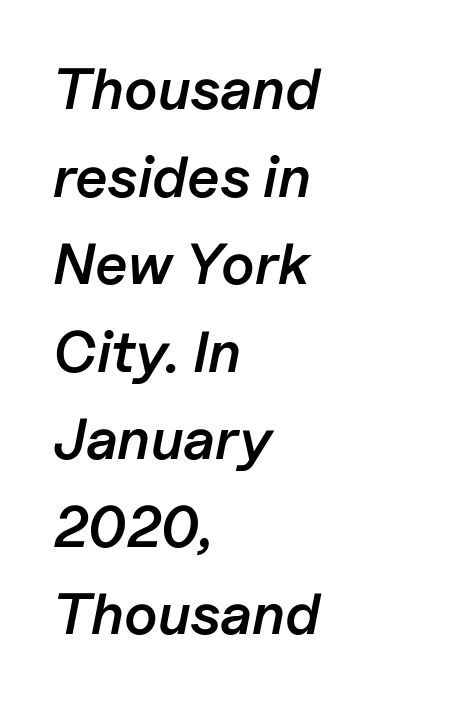
Q: Is the text bold? A: Semi-bold.
Q: Is the text italic (slanted)? A: Yes, it leans right by about 11 degrees.
Q: Is the text underlined? A: No.
Q: How is the paragraph aligned? A: Left-aligned.
Q: Is the spacing between letters normal or unusually wide? A: Normal.
Q: Is the spacing between lines tight, normal or loose? A: Normal.
Q: Width (condensed, normal, or wide)? A: Normal.
Q: Stroke contrast? A: Low.
Q: x-height? A: Medium.
Q: Monospaced? A: No.
